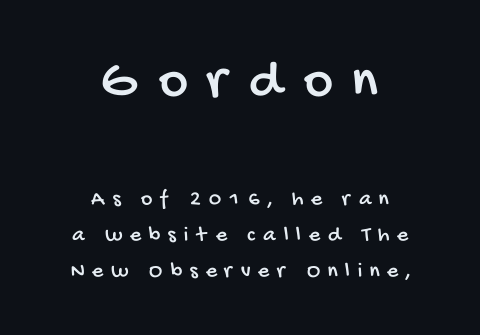
Think of a printed novel: that variable character pitch is what you see here. Leading: standard. Letterform terminals end flat and unadorned throughout the passage. The designer gave the opening block more size than the closing block. Horizontal alignment here is central, giving a formal, balanced look.
